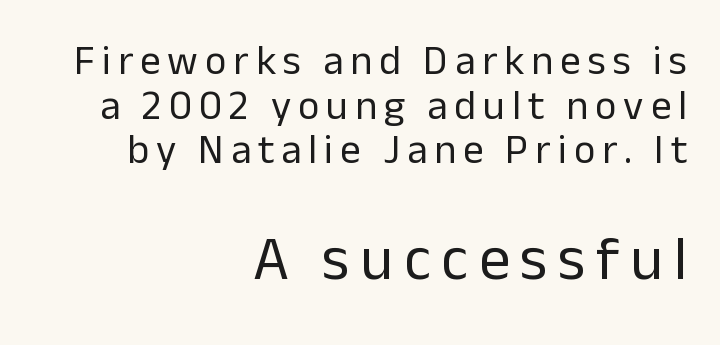
A flush-right, rag-left setting is used for this passage. Weight: not bold — regular or lighter. Line spacing here is tight. When letters stand straight like this, we call the style roman or upright.
